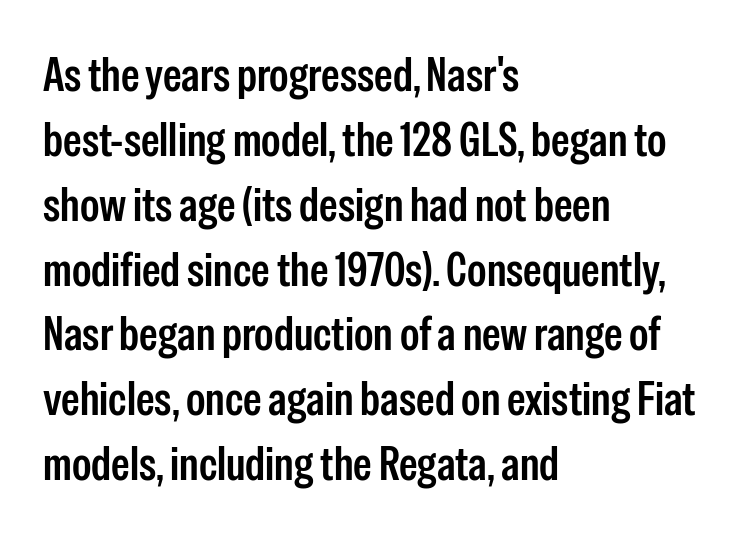
{"serif": "no", "italic": "no", "width": "condensed", "stroke_contrast": "low", "x_height": "medium", "monospaced": "no", "underline": "no", "align": "left", "line_spacing": "normal", "line_spacing_ratio": 1.38, "letter_spacing": "normal", "letter_spacing_em": 0.0, "glyph_px": 47}
